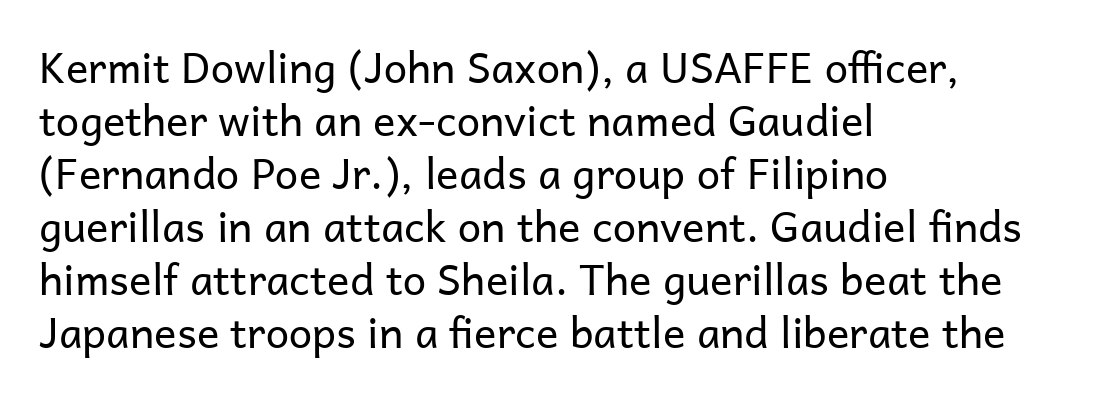
A typesetter would label this face a sans. Weight class: somewhere from thin through regular. Note the varied advance widths — an 'i' is clearly narrower than an 'm'. Vertical strokes here are truly vertical. Lines of text with bare space underneath.
